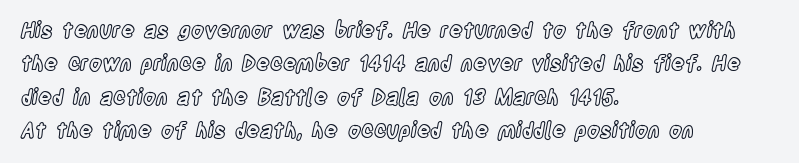
The image shows 21 px text type; set left-aligned, normal line spacing (1.59x), normal letter spacing, not underlined.
